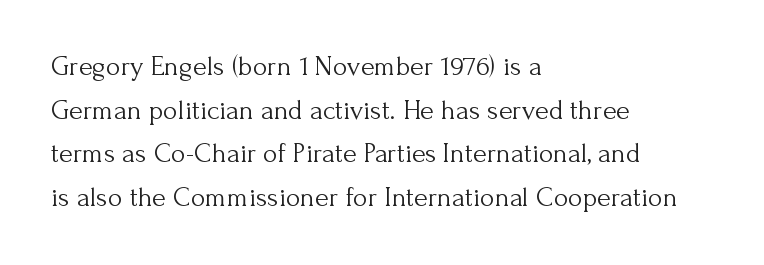
{"serif": "yes", "italic": "no", "bold": "no", "weight": "light", "width": "normal", "stroke_contrast": "medium", "x_height": "small", "monospaced": "no", "underline": "no", "align": "left", "line_spacing": "normal", "line_spacing_ratio": 1.56, "letter_spacing": "normal", "letter_spacing_em": 0.0, "glyph_px": 28}
